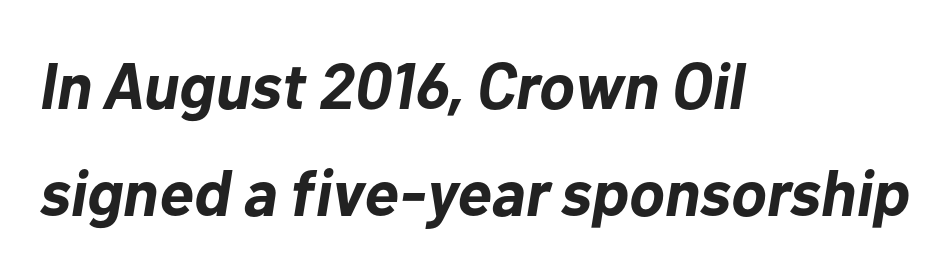
Q: Is the text bold? A: Yes.
Q: Is the text italic (slanted)? A: Yes, it leans right by about 10 degrees.
Q: Is the text underlined? A: No.
Q: How is the paragraph aligned? A: Left-aligned.
Q: Is the spacing between letters normal or unusually wide? A: Normal.
Q: Is the spacing between lines tight, normal or loose? A: Normal.
Q: Width (condensed, normal, or wide)? A: Normal.
Q: Stroke contrast? A: Low.
Q: x-height? A: Medium.
Q: Monospaced? A: No.
